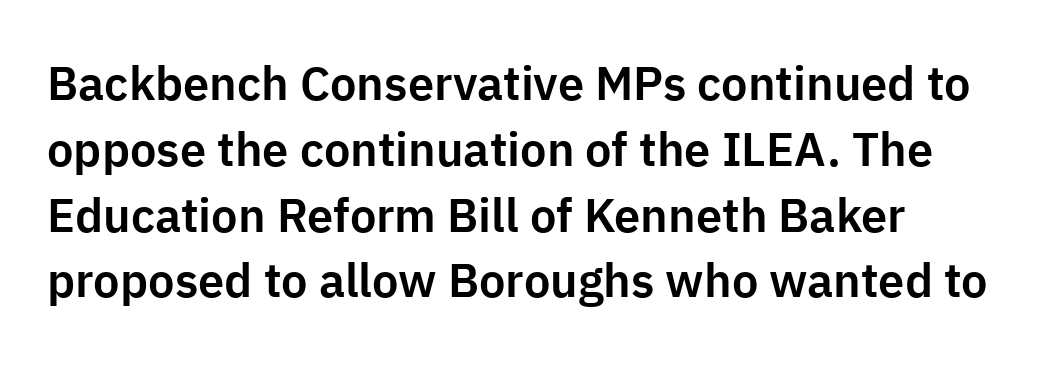
Characters remain perfectly vertical along every line. Evenly set lines give the paragraph a standard silhouette. Each letter keeps its own natural width here, so spacing adapts to shape. Letter spacing: default. The baseline area is clear.
